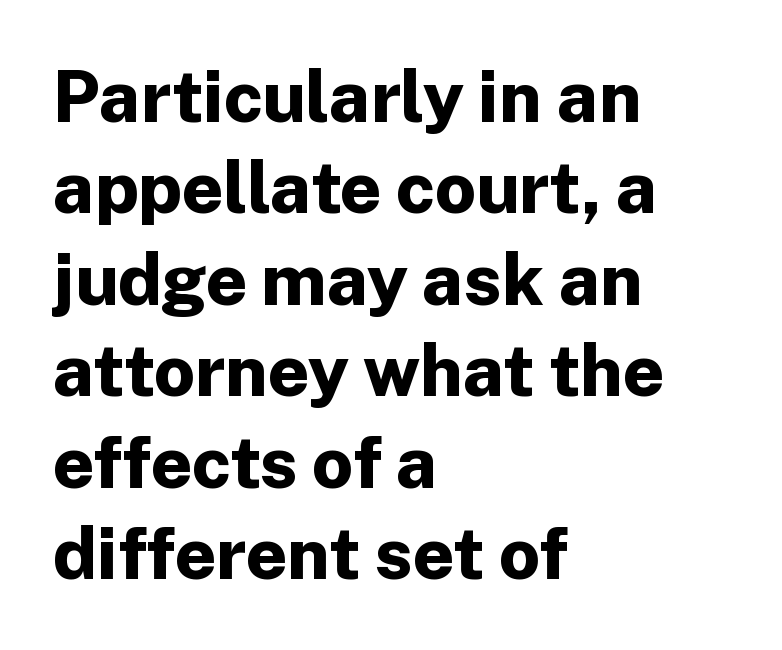
Q: Is the text bold? A: Yes.
Q: Is the text italic (slanted)? A: No, it is upright.
Q: Is the typeface a serif or a sans-serif typeface? A: Sans-serif.
Q: Is the text underlined? A: No.
Q: How is the paragraph aligned? A: Left-aligned.
Q: Is the spacing between letters normal or unusually wide? A: Normal.
Q: Is the spacing between lines tight, normal or loose? A: Normal.
Q: Width (condensed, normal, or wide)? A: Normal.
Q: Stroke contrast? A: Low.
Q: x-height? A: Medium.
Q: Monospaced? A: No.
